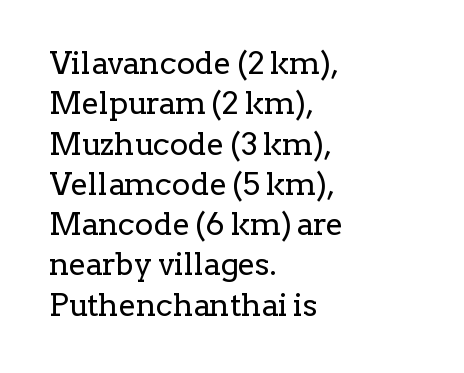
Q: Is the text bold? A: No.
Q: Is the text italic (slanted)? A: No, it is upright.
Q: Is the typeface a serif or a sans-serif typeface? A: Serif.
Q: Is the text underlined? A: No.
Q: How is the paragraph aligned? A: Left-aligned.
Q: Is the spacing between letters normal or unusually wide? A: Normal.
Q: Is the spacing between lines tight, normal or loose? A: Normal.
Q: Width (condensed, normal, or wide)? A: Normal.
Q: Stroke contrast? A: Low.
Q: x-height? A: Medium.
Q: Monospaced? A: No.
